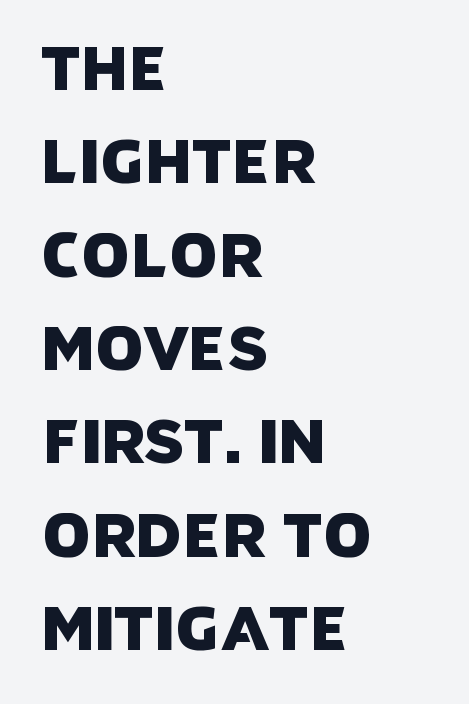
Q: Is the typeface a serif or a sans-serif typeface? A: Sans-serif.
Q: Is the text underlined? A: No.
Q: How is the paragraph aligned? A: Left-aligned.
Q: Is the spacing between letters normal or unusually wide? A: Normal.
Q: Is the spacing between lines tight, normal or loose? A: Normal.
Q: Width (condensed, normal, or wide)? A: Normal.
Q: Stroke contrast? A: Low.
Q: x-height? A: Large.
Q: Monospaced? A: No.
